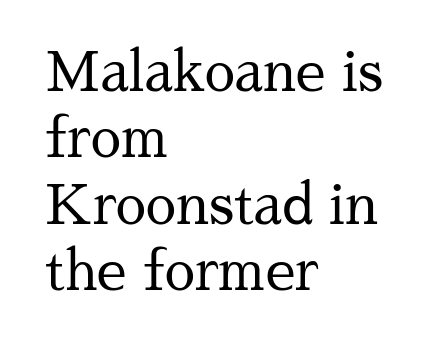
Q: Is the text bold? A: No.
Q: Is the text italic (slanted)? A: No, it is upright.
Q: Is the typeface a serif or a sans-serif typeface? A: Serif.
Q: Is the text underlined? A: No.
Q: How is the paragraph aligned? A: Left-aligned.
Q: Is the spacing between letters normal or unusually wide? A: Normal.
Q: Width (condensed, normal, or wide)? A: Normal.
Q: Stroke contrast? A: Medium.
Q: x-height? A: Medium.
Q: Monospaced? A: No.
